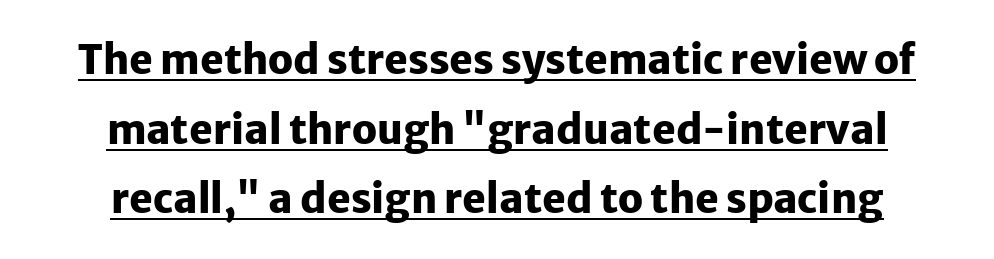
Q: Is the text bold? A: Yes.
Q: Is the text italic (slanted)? A: No, it is upright.
Q: Is the typeface a serif or a sans-serif typeface? A: Sans-serif.
Q: Is the text underlined? A: Yes.
Q: How is the paragraph aligned? A: Centered.
Q: Is the spacing between letters normal or unusually wide? A: Normal.
Q: Width (condensed, normal, or wide)? A: Normal.
Q: Stroke contrast? A: Low.
Q: x-height? A: Medium.
Q: Monospaced? A: No.
